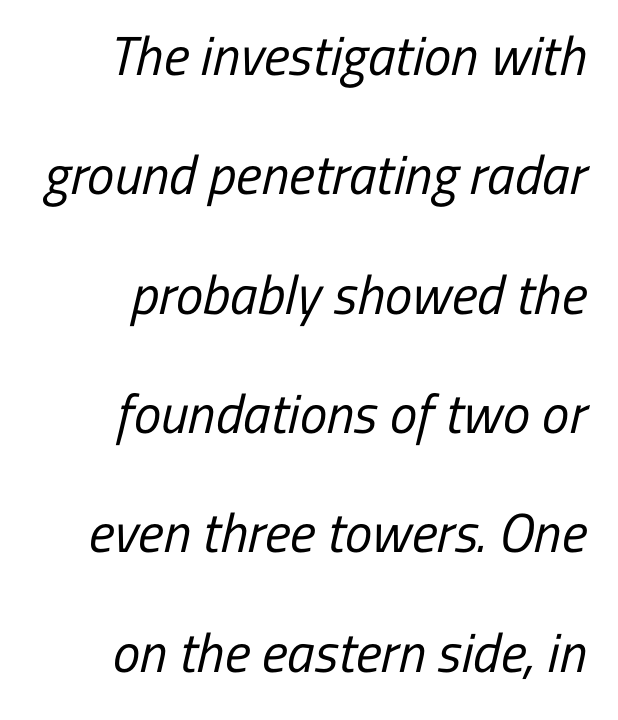
Words appear dense and cohesive because spacing is normal. The designer went with a sans here, leaving each stem footless. Character widths vary here, with narrow letters taking less room than wide ones. Underline: absent.
